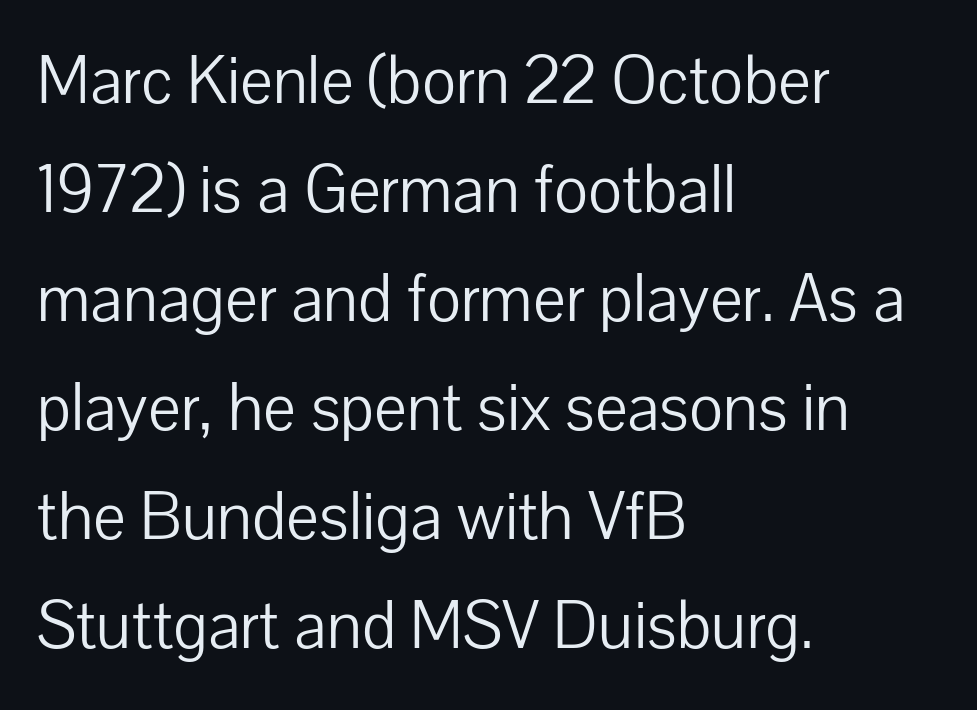
Q: Is the text bold? A: No.
Q: Is the text italic (slanted)? A: No, it is upright.
Q: Is the typeface a serif or a sans-serif typeface? A: Sans-serif.
Q: Is the text underlined? A: No.
Q: How is the paragraph aligned? A: Left-aligned.
Q: Is the spacing between letters normal or unusually wide? A: Normal.
Q: Is the spacing between lines tight, normal or loose? A: Normal.
Q: Width (condensed, normal, or wide)? A: Normal.
Q: Stroke contrast? A: Low.
Q: x-height? A: Medium.
Q: Monospaced? A: No.
